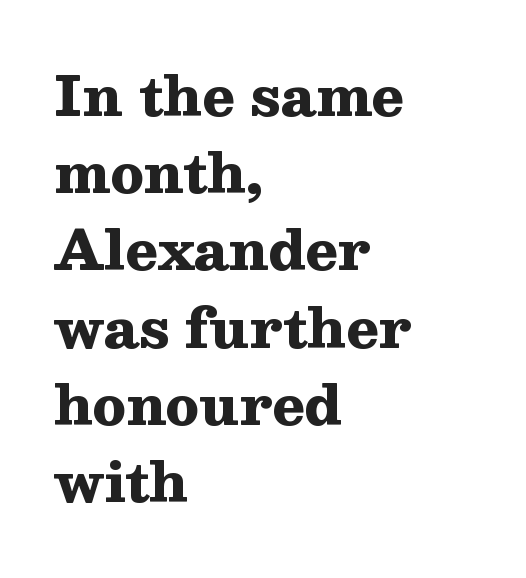
Q: Is the text bold? A: Yes.
Q: Is the text italic (slanted)? A: No, it is upright.
Q: Is the typeface a serif or a sans-serif typeface? A: Serif.
Q: Is the text underlined? A: No.
Q: How is the paragraph aligned? A: Left-aligned.
Q: Is the spacing between letters normal or unusually wide? A: Normal.
Q: Is the spacing between lines tight, normal or loose? A: Normal.
Q: Width (condensed, normal, or wide)? A: Wide.
Q: Stroke contrast? A: Medium.
Q: x-height? A: Medium.
Q: Monospaced? A: No.
